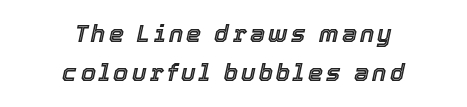
If you measured baseline to baseline, you'd find a middling distance. The rendering positions every line midway between the sides. In terms of posture, this sample is oblique. Descenders hang freely into open space.
